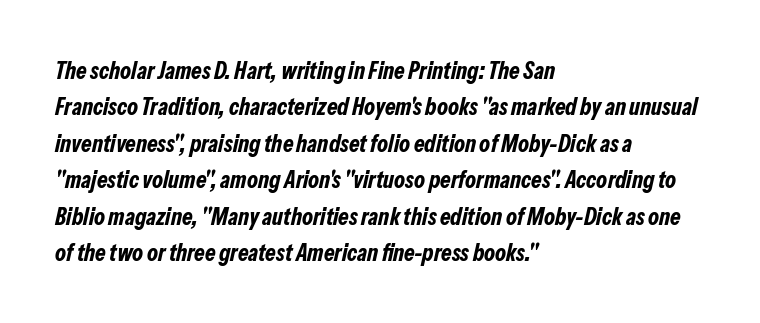
The image shows 24 px bold type, italic (leaning right); set left-aligned, normal line spacing (1.52x), normal letter spacing, not underlined.
